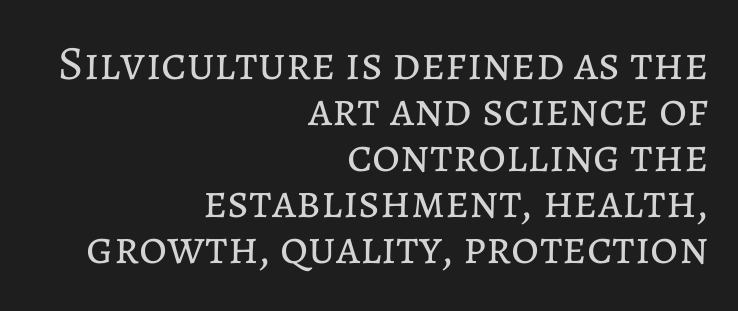
The image shows 48 px regular-weight type, upright; set right-aligned, tight line spacing (0.96x), normal letter spacing, not underlined; low stroke contrast and a medium x-height.
